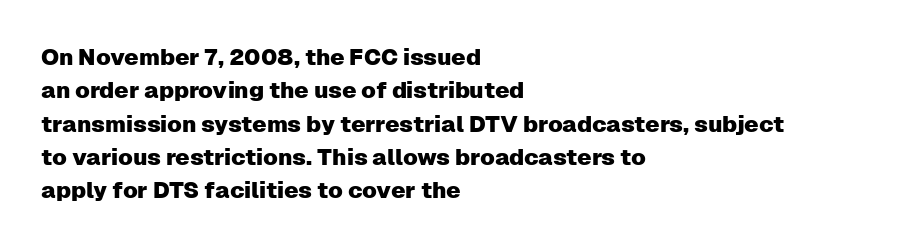
The rendering uses a moderate line-height, typical for paragraphs. These lines were composed using upright roman letters. The gaps between neighbouring characters are ordinary and unremarkable. Has an underline been added? It has not. Line starts are locked; line ends wander.
